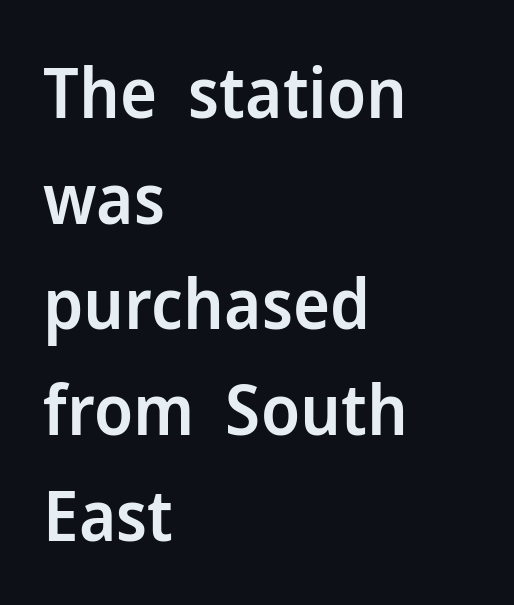
The image shows 70 px semibold sans-serif type, upright; set left-aligned, normal line spacing (1.51x), normal letter spacing, not underlined; low stroke contrast and a medium x-height.
